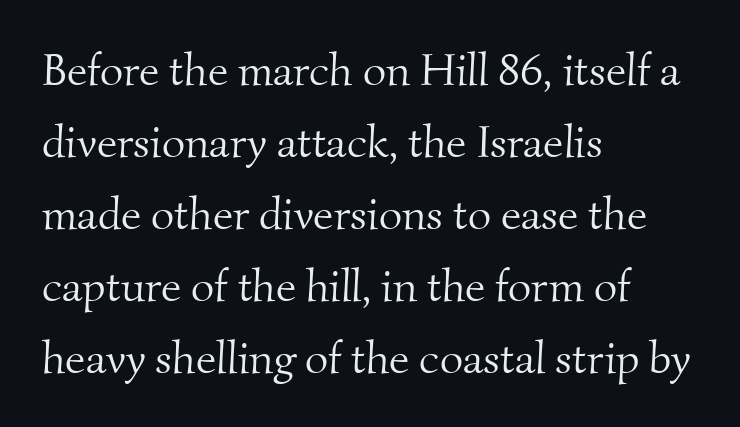
On a weight scale, this lands at 450 or below. These lines are composed in type with serifs. The lines are quadded left. Looks like regular typesetting: each glyph gets only the width it needs. The letterforms sit shoulder to shoulder at normal distance.
